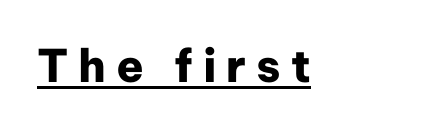
The image shows 45 px heavy sans-serif type, upright; set unusually wide letter spacing (+0.22 em), underlined; low stroke contrast and a medium x-height.
